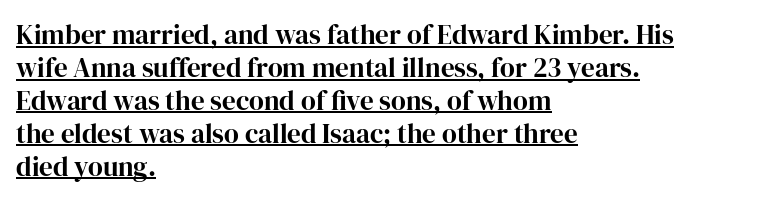
The image shows 27 px text type, upright; set left-aligned, line spacing 1.22x, normal letter spacing, underlined.
